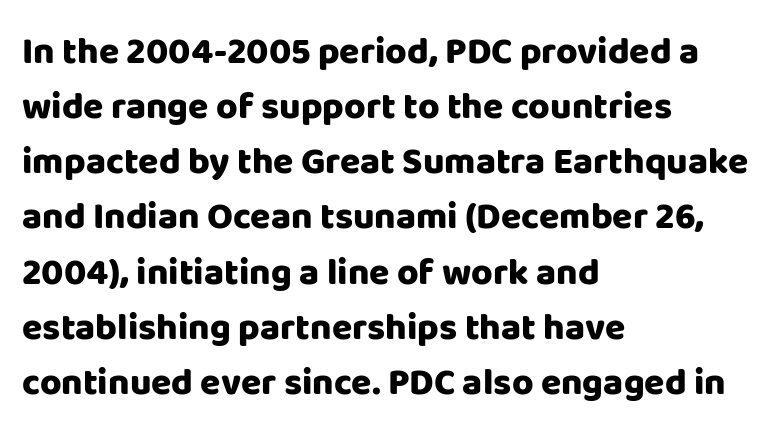
Quick note: interline space is typical. Are there feet on the stems? There aren't — it's a sans. Lines of text with bare space underneath. You could call the tracking neutral — neither tight nor loose. Each letter keeps its own natural width here, so spacing adapts to shape. This rendering uses left alignment, leaving the right contour irregular.
